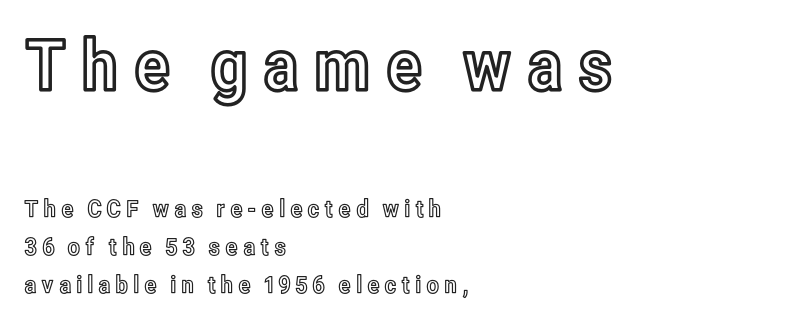
Q: Is the text italic (slanted)? A: No, it is upright.
Q: Is the text underlined? A: No.
Q: How is the paragraph aligned? A: Left-aligned.
Q: Is the spacing between lines tight, normal or loose? A: Normal.
Q: Which block of text is set in a larger size, the first (top) or the second (bottom)? A: The first (top) one.
Q: Width (condensed, normal, or wide)? A: Condensed.
Q: x-height? A: Medium.
Q: Monospaced? A: No.
